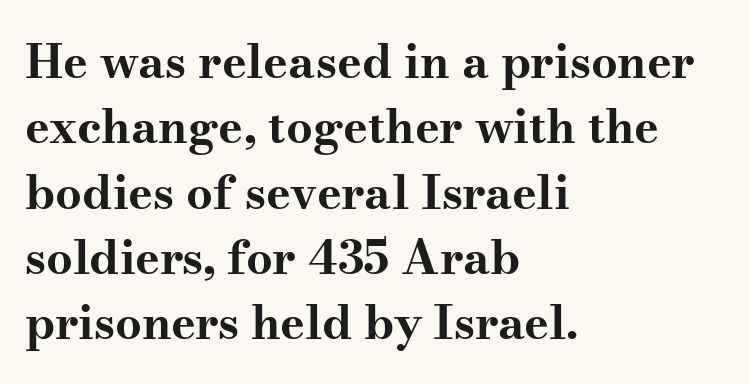
The image shows 47 px bold, wide serif type, upright; set left-aligned, normal line spacing (1.39x), normal letter spacing, not underlined; medium stroke contrast and a small x-height.
